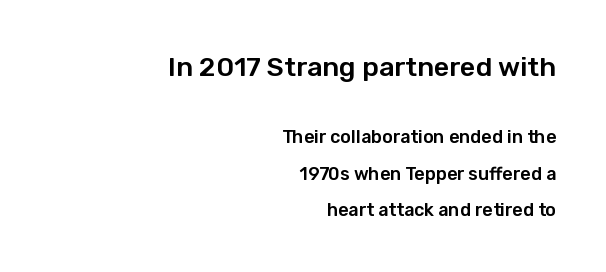
{"italic": "no", "underline": "no", "align": "right", "line_spacing": "loose", "line_spacing_ratio": 2.03, "letter_spacing": "normal", "letter_spacing_em": 0.0, "larger_block": "first", "size_ratio": 1.5, "glyph_px": 27}
